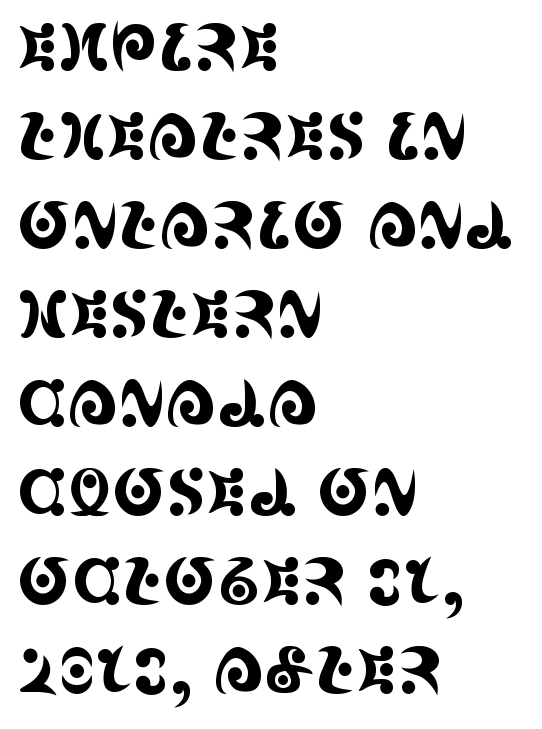
{"serif": "yes", "italic": "no", "width": "condensed", "x_height": "large", "monospaced": "no", "underline": "no", "align": "left", "line_spacing": "normal", "line_spacing_ratio": 1.39, "letter_spacing": "normal", "letter_spacing_em": 0.0, "glyph_px": 64}
